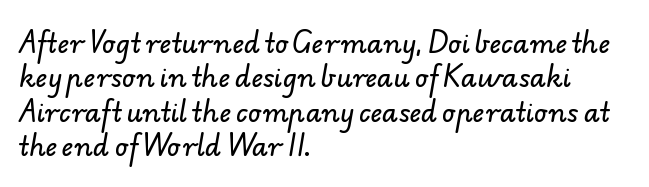
This rendering features lettering with no underline. Tracking here is standard; glyphs follow each other at the usual distance. The paragraph has a hard left edge and a soft right edge. Quick note: interline space is typical.
